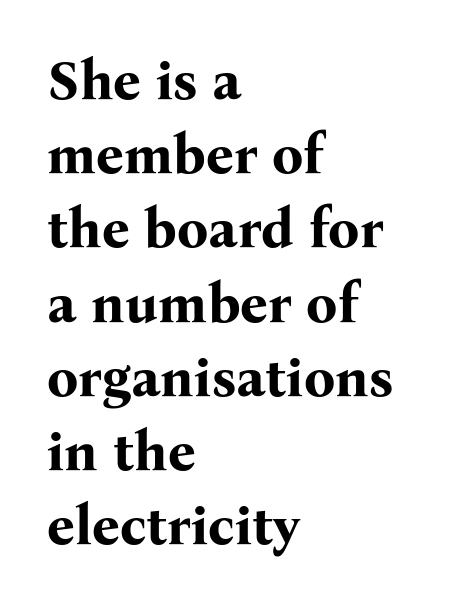
The image shows 55 px bold serif type, upright; set left-aligned, normal line spacing (1.35x), normal letter spacing, not underlined; medium stroke contrast and a medium x-height.
